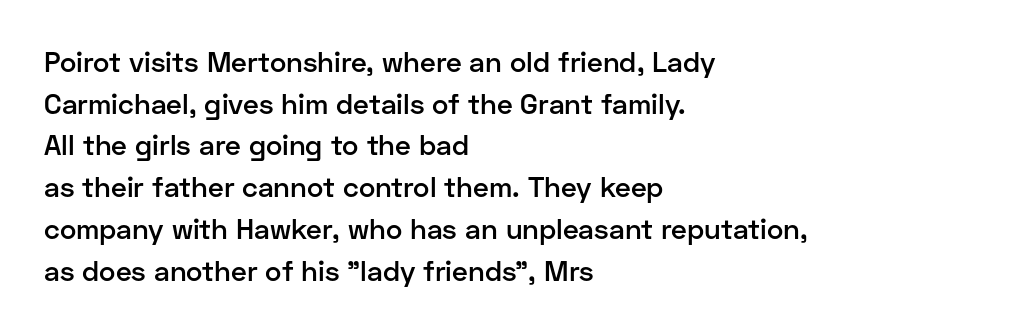
Is the type bold? Partly — it's a semibold, heavier than regular but not fully bold. Glance below the letters and you will spot only blank space. These lines keep a tight, regular rhythm from letter to letter. Do the characters align in a grid? No, the font is proportional. Observe the absence of serifs on each vertical stroke in this sample.
